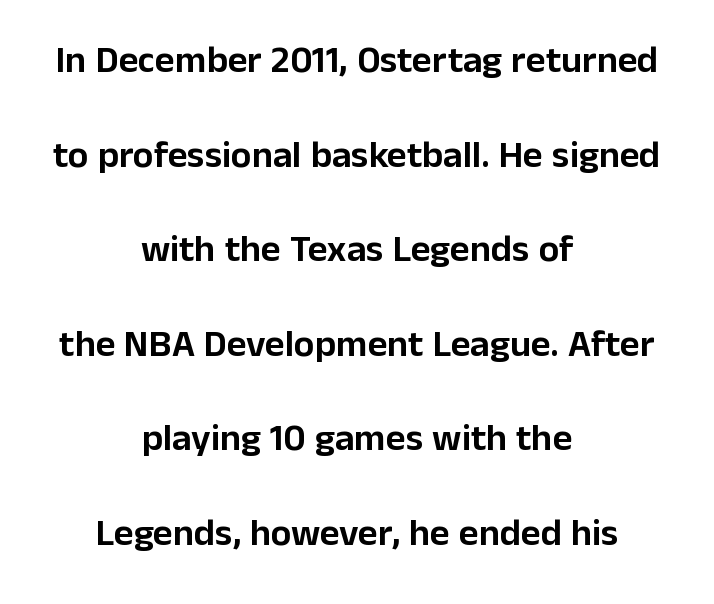
The image shows 38 px sans-serif type, upright; set centered, loose line spacing (2.49x), normal letter spacing, not underlined; low stroke contrast and a medium x-height.
